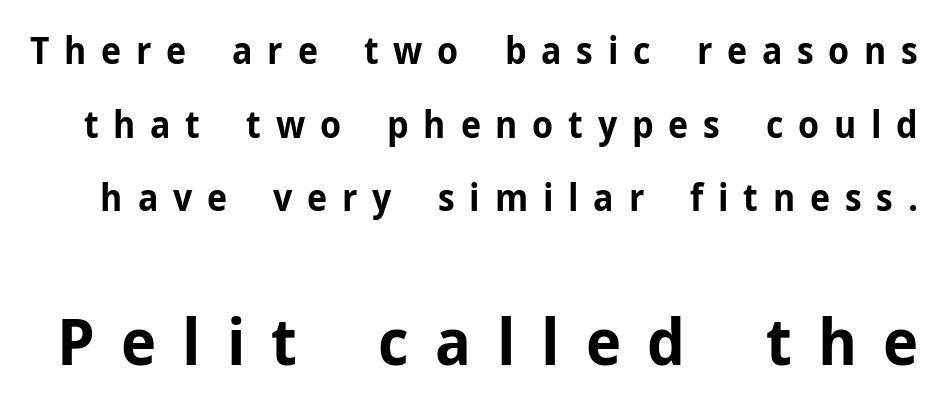
{"serif": "no", "italic": "no", "bold": "yes", "weight": "bold", "width": "normal", "stroke_contrast": "low", "x_height": "medium", "monospaced": "no", "underline": "no", "line_spacing": "loose", "line_spacing_ratio": 1.99, "letter_spacing": "wide", "letter_spacing_em": 0.4, "larger_block": "second", "size_ratio": 1.76, "glyph_px": 65}
